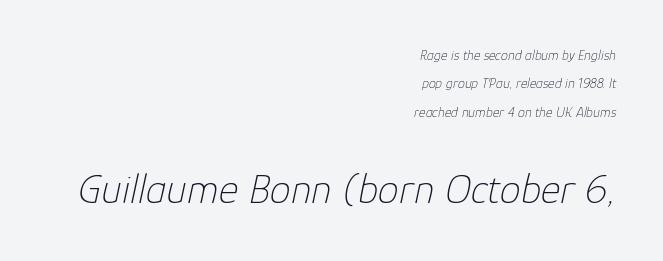
The image shows 42 px thin type, italic (leaning right); set right-aligned, loose line spacing (2.02x), normal letter spacing, not underlined; the second (bottom) block is 3.0x larger; low stroke contrast and a medium x-height.
